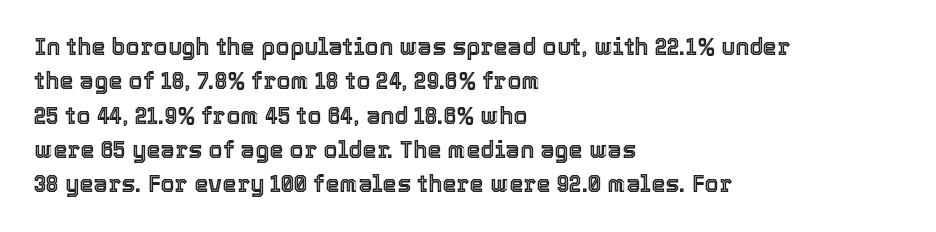
If you drew a ruler down the left edge, every line would touch it. Any mark beneath the type? The region is blank. Vertical spacing — default. It's the straight-up-and-down kind of type.
